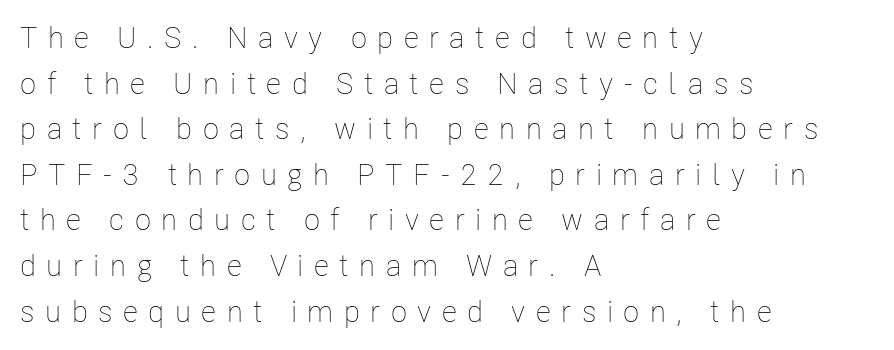
Casual observation: everything's shoved over to the left. The face used here is proportionally spaced, like ordinary book or web type. A typesetter would mark this as roman, not italic. Stem width sits at or under what a default text font uses. Each row of text sits above clean, open space. Letter spacing: wide.
